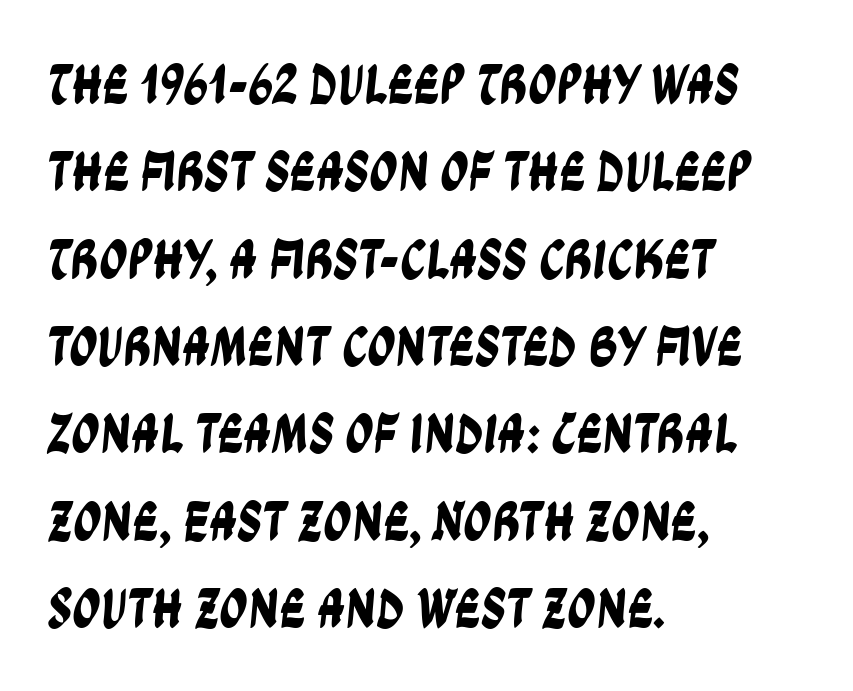
Descender tails drop into unmarked territory. Is the block centered? No — it sits flush against the left margin. Think of a printed novel: that variable character pitch is what you see here. Does the leading feel generous? No, just average. Characters follow at the spacing the type designer built in. Does the type have serifs? No, each stem ends abruptly.
